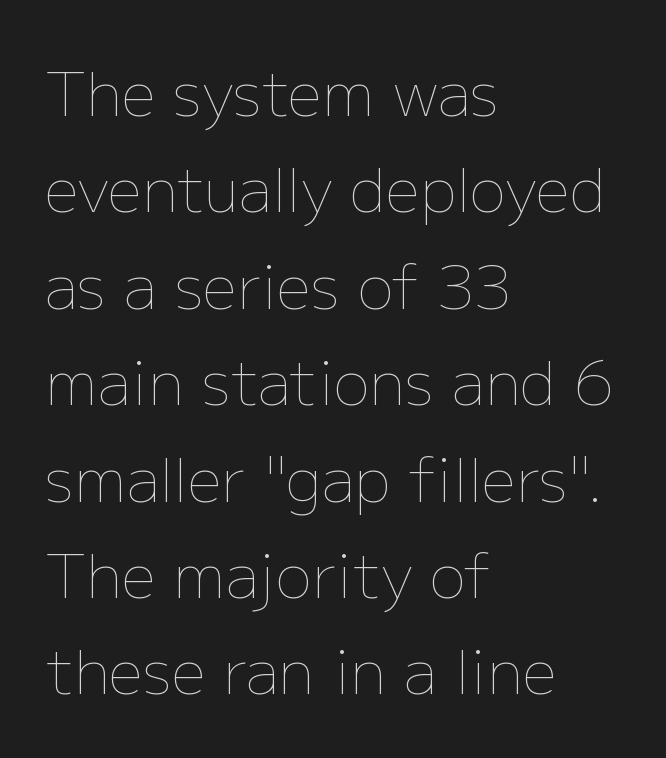
{"italic": "no", "bold": "no", "weight": "thin", "width": "normal", "stroke_contrast": "low", "x_height": "medium", "monospaced": "no", "underline": "no", "align": "left", "line_spacing": "normal", "line_spacing_ratio": 1.58, "letter_spacing": "normal", "letter_spacing_em": 0.0, "glyph_px": 61}
